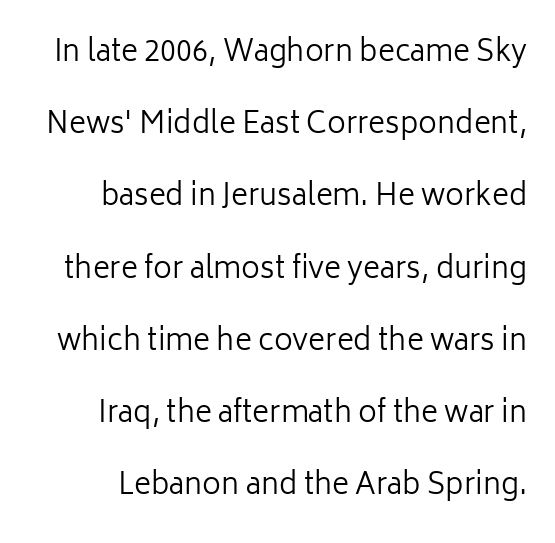
{"serif": "no", "italic": "no", "bold": "no", "weight": "regular", "width": "normal", "stroke_contrast": "low", "x_height": "medium", "monospaced": "no", "underline": "no", "line_spacing": "loose", "line_spacing_ratio": 2.49, "letter_spacing": "normal", "letter_spacing_em": 0.0, "glyph_px": 29}
